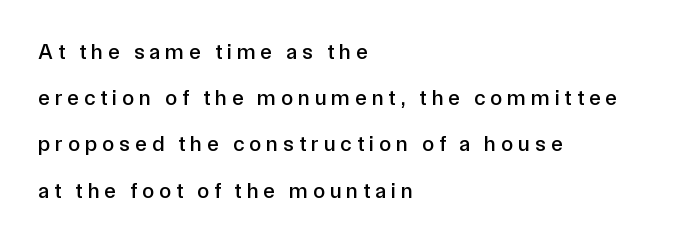
{"italic": "no", "underline": "no", "align": "left", "line_spacing": "loose", "line_spacing_ratio": 2.1, "letter_spacing": "wide", "letter_spacing_em": 0.22, "glyph_px": 22}
